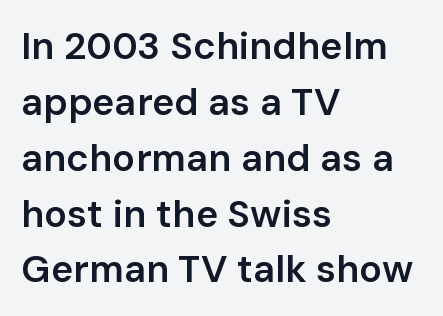
Q: Is the text bold? A: Semi-bold.
Q: Is the text italic (slanted)? A: No, it is upright.
Q: Is the typeface a serif or a sans-serif typeface? A: Sans-serif.
Q: Is the text underlined? A: No.
Q: How is the paragraph aligned? A: Left-aligned.
Q: Is the spacing between letters normal or unusually wide? A: Normal.
Q: Is the spacing between lines tight, normal or loose? A: Normal.
Q: Width (condensed, normal, or wide)? A: Normal.
Q: Stroke contrast? A: Low.
Q: x-height? A: Medium.
Q: Monospaced? A: No.
